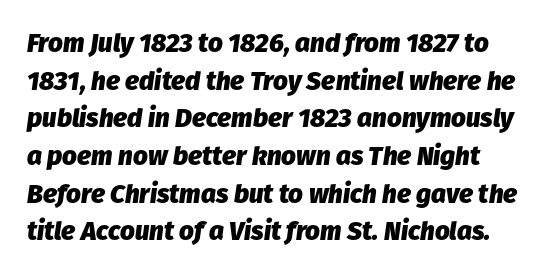
{"italic": "yes", "lean": "right", "slant_degrees": 8, "bold": "yes", "underline": "no", "line_spacing": "normal", "line_spacing_ratio": 1.45, "letter_spacing": "normal", "letter_spacing_em": 0.0, "glyph_px": 26}
